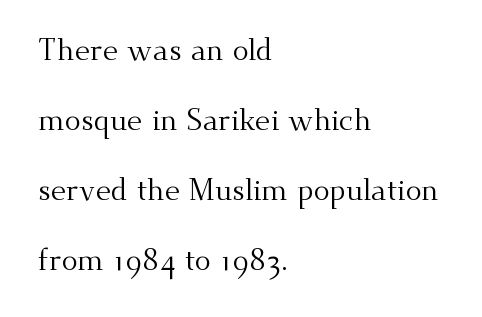
The image shows 30 px regular-weight serif type, upright; set left-aligned, loose line spacing (2.33x), normal letter spacing, not underlined; medium stroke contrast and a small x-height.
